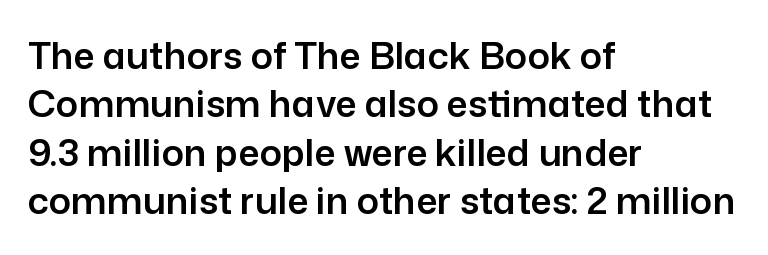
These lines keep a tight, regular rhythm from letter to letter. Classification — sans serif. The string is rendered with underlining switched off. These lines are rendered in a variable-pitch font.
